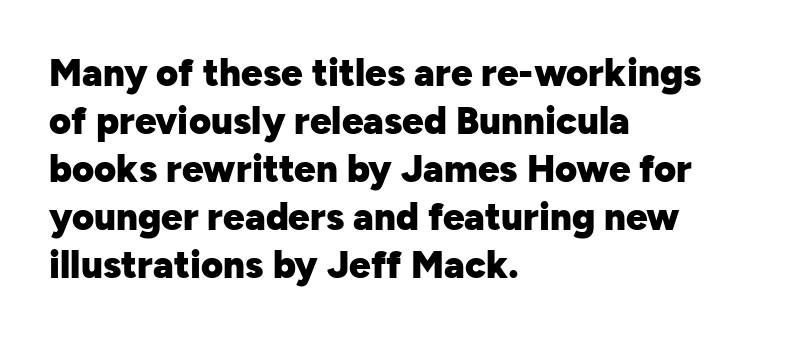
The image shows 38 px heavy sans-serif type, upright; set left-aligned, normal line spacing (1.26x), normal letter spacing, not underlined; low stroke contrast and a medium x-height.
